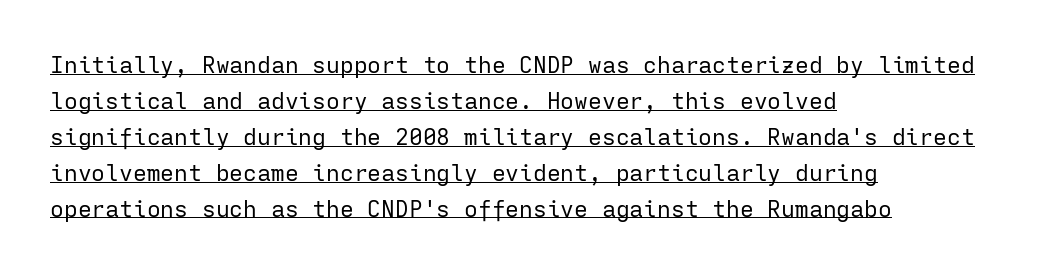
{"italic": "no", "bold": "no", "underline": "yes", "align": "left", "line_spacing": "normal", "line_spacing_ratio": 1.56, "letter_spacing": "normal", "letter_spacing_em": 0.0, "glyph_px": 23}
